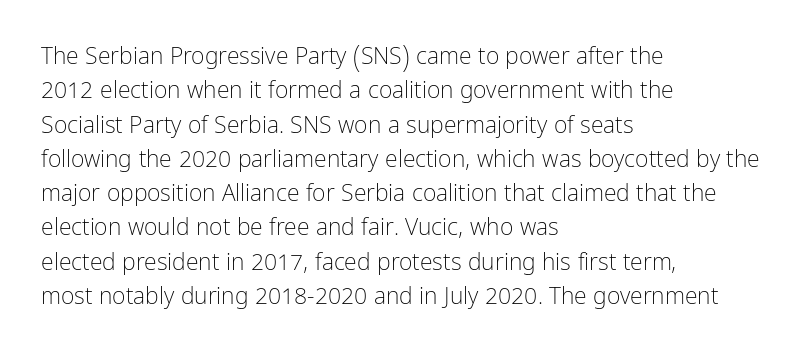
The image shows 23 px text type, upright; set left-aligned, normal line spacing (1.49x), normal letter spacing, not underlined.
